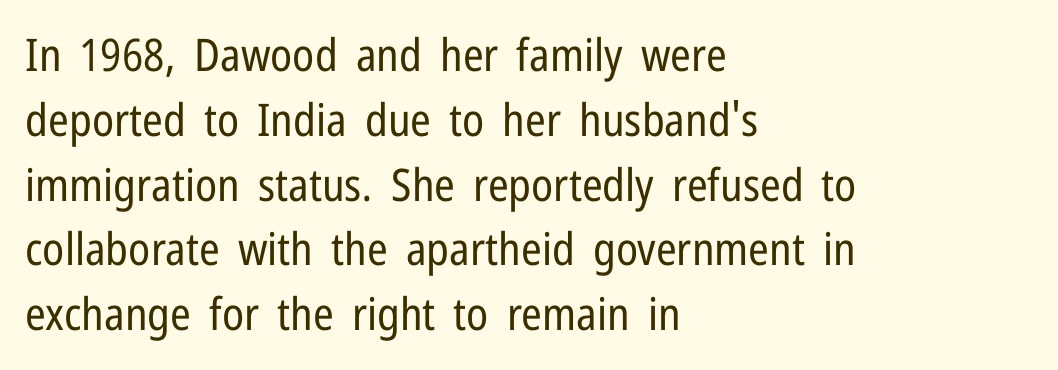
{"serif": "no", "italic": "no", "bold": "no", "weight": "regular", "width": "condensed", "stroke_contrast": "low", "x_height": "medium", "monospaced": "no", "underline": "no", "align": "left", "line_spacing": "normal", "line_spacing_ratio": 1.44, "letter_spacing": "normal", "letter_spacing_em": 0.0, "glyph_px": 45}
